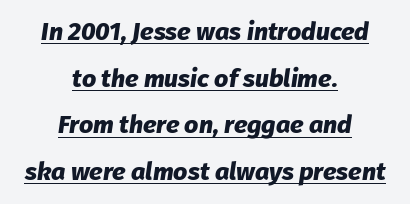
Every character sits at an angle, as italics do. Typeset on center — no edge is straight. Spacing between characters is what you'd get straight out of the box. The words here are underlined.
